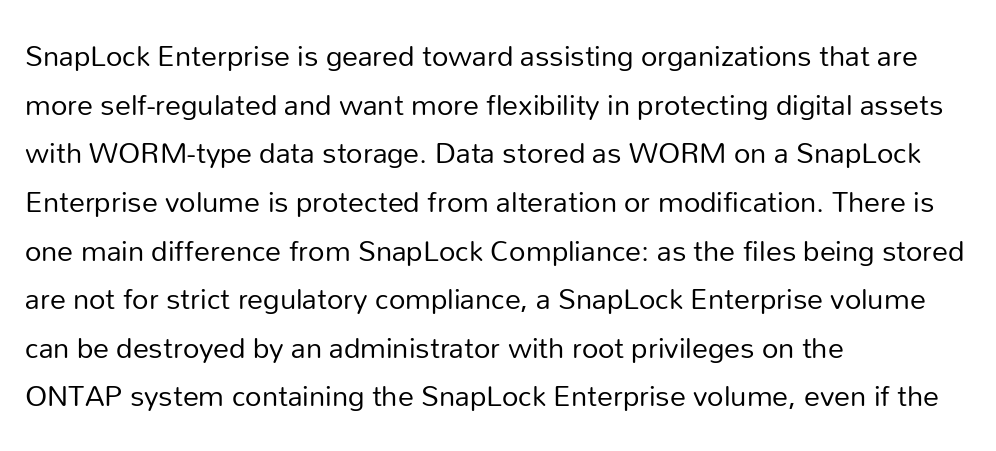
Q: Is the text bold? A: No.
Q: Is the text italic (slanted)? A: No, it is upright.
Q: Is the typeface a serif or a sans-serif typeface? A: Sans-serif.
Q: Is the text underlined? A: No.
Q: How is the paragraph aligned? A: Left-aligned.
Q: Is the spacing between letters normal or unusually wide? A: Normal.
Q: Is the spacing between lines tight, normal or loose? A: Normal.
Q: Width (condensed, normal, or wide)? A: Normal.
Q: Stroke contrast? A: Low.
Q: x-height? A: Medium.
Q: Monospaced? A: No.
